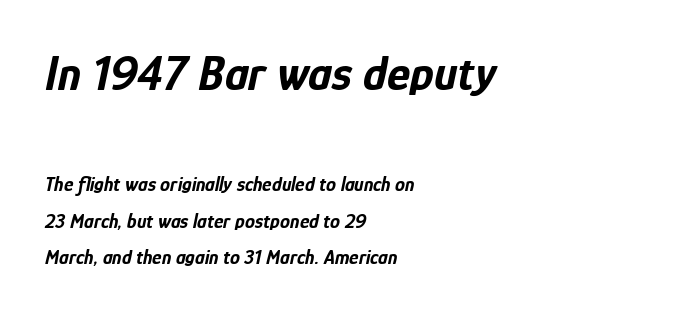
The image shows 49 px bold, condensed type, italic (leaning right); set left-aligned, line spacing 1.82x, normal letter spacing, not underlined; the first (top) block is 2.45x larger; low stroke contrast and a medium x-height.
